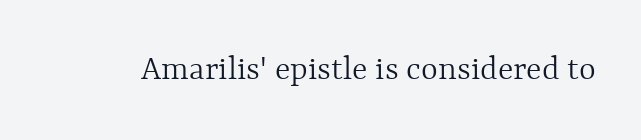
{"italic": "no", "bold": "no", "weight": "light", "width": "normal", "x_height": "medium", "monospaced": "no", "underline": "no", "letter_spacing": "normal", "letter_spacing_em": 0.0, "glyph_px": 36}
